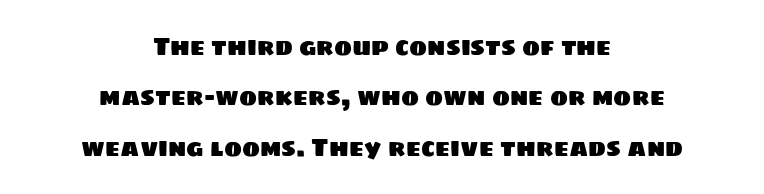
The image shows 24 px text type; set centered, loose line spacing (2.1x), normal letter spacing, not underlined.
